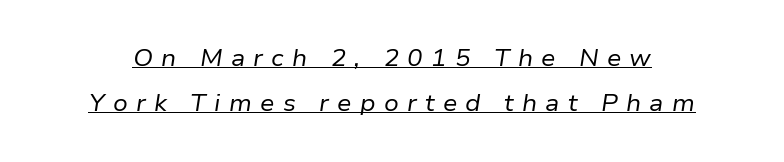
This is underlined copy, the kind a proofreader might mark for attention. Leading is clearly above the norm, producing a sparse column. Heft: none added — not bold. The face used here is rendered with a markedly widened letterfit. The glyphs look as if they've been sheared to an angle.
